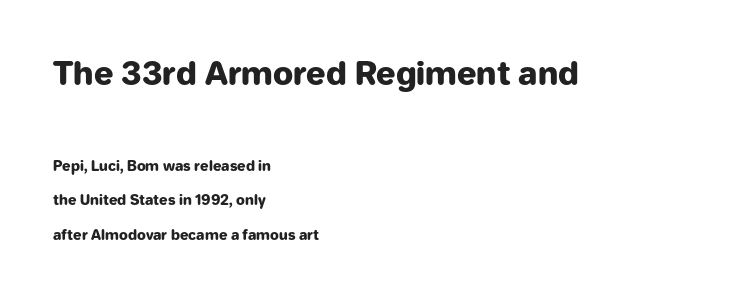
Type style note: lacks serifs. Think of a printed novel: that variable character pitch is what you see here. Baseline-to-baseline distance is far greater than the letter height. Anything drawn beneath the words? Only blank space. Caption: multi-line text, flush left, ragged right. The type sits square on the baseline with zero lean.
